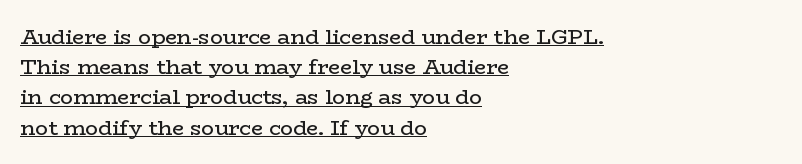
In CSS terms this would be text-align: left. Successive baselines arrive at the customary interval. Tracking value appears to be zero — textbook default spacing. The rendered words wear a rule along their underside. A typesetter would mark this as roman, not italic.
